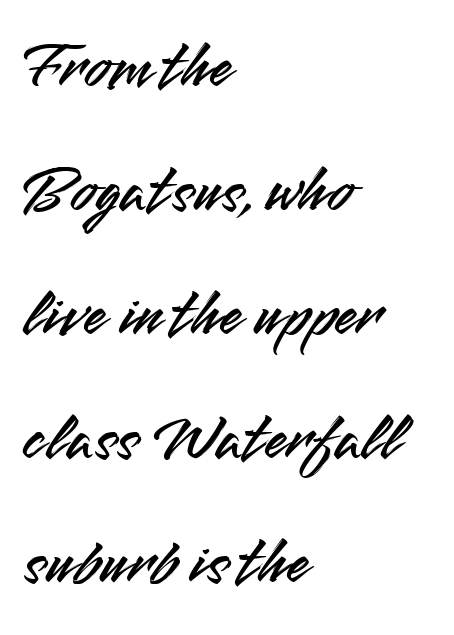
Character widths vary here, with narrow letters taking less room than wide ones. No word sits above an underline. Each word holds together tightly as a unit, with standard inter-letter gaps. Does the copy run flush right? No — it runs flush left. Are there feet on the stems? There aren't — it's a sans.
